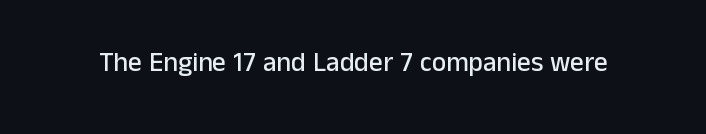
The image shows 27 px text type, upright; set normal letter spacing, not underlined.
